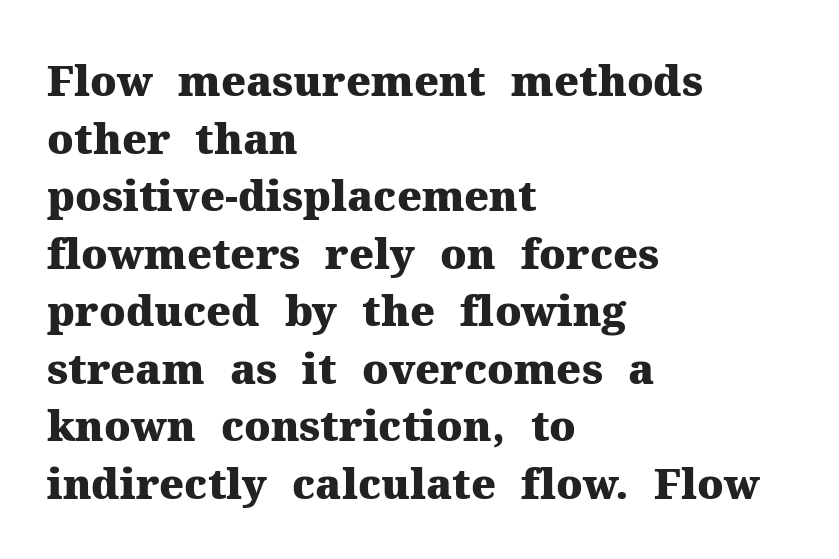
The image shows 42 px heavy serif type, upright; set left-aligned, normal line spacing (1.37x), normal letter spacing, not underlined; medium stroke contrast and a medium x-height.
